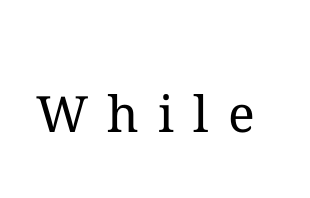
{"italic": "no", "bold": "no", "weight": "regular", "width": "normal", "stroke_contrast": "medium", "x_height": "medium", "monospaced": "no", "underline": "no", "letter_spacing": "wide", "letter_spacing_em": 0.38, "glyph_px": 50}
